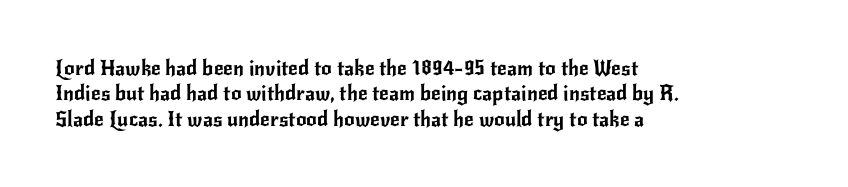
The image shows 21 px text type, upright; set left-aligned, line spacing 1.21x, normal letter spacing, not underlined.
